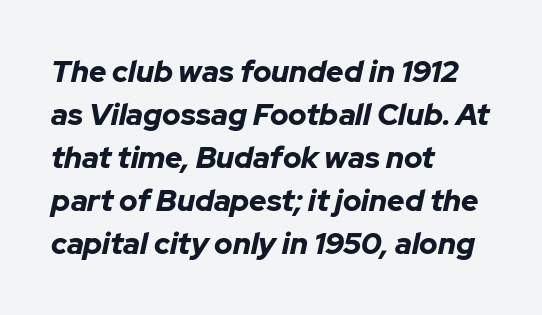
Varying glyph widths throughout — classic text-font behaviour. Pretty heavy lettering here — definitely bold. Casual observation: everything's shoved over to the left. These lines keep a tight, regular rhythm from letter to letter. Decoration check: the copy has no underline.
